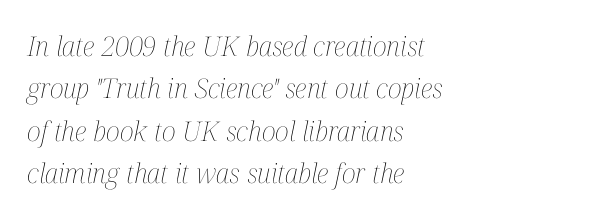
The image shows 27 px text type, italic (leaning right); set left-aligned, normal line spacing (1.57x), normal letter spacing, not underlined.
